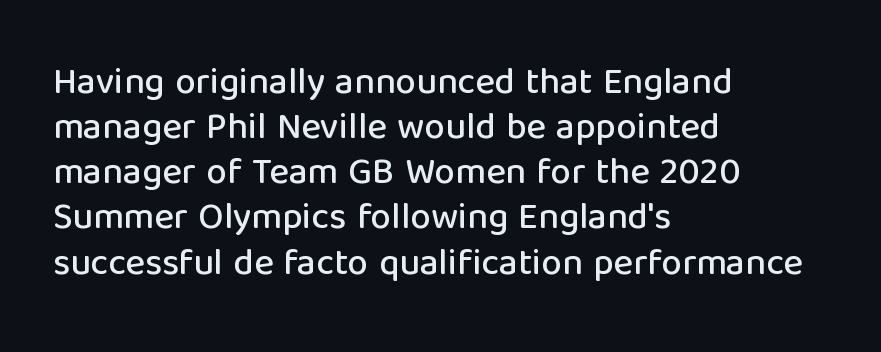
The image shows 37 px sans-serif type, upright; set left-aligned, line spacing 1.22x, normal letter spacing, not underlined; low stroke contrast and a medium x-height.
